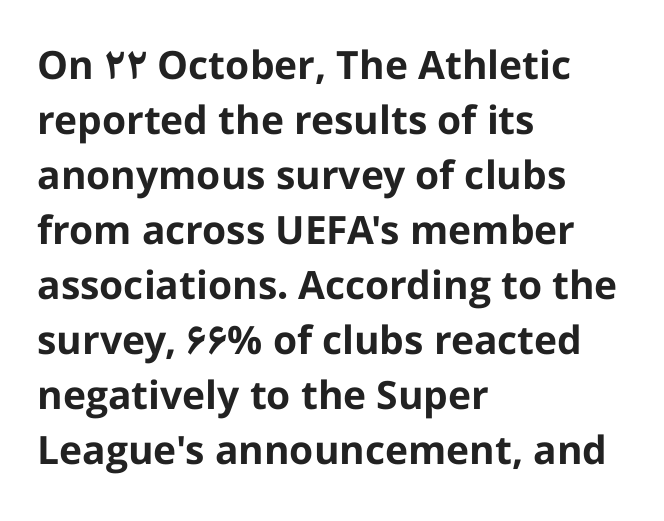
Q: Is the text bold? A: Yes.
Q: Is the text italic (slanted)? A: No, it is upright.
Q: Is the typeface a serif or a sans-serif typeface? A: Sans-serif.
Q: Is the text underlined? A: No.
Q: How is the paragraph aligned? A: Left-aligned.
Q: Is the spacing between letters normal or unusually wide? A: Normal.
Q: Is the spacing between lines tight, normal or loose? A: Normal.
Q: Width (condensed, normal, or wide)? A: Normal.
Q: Stroke contrast? A: Low.
Q: x-height? A: Medium.
Q: Monospaced? A: No.
